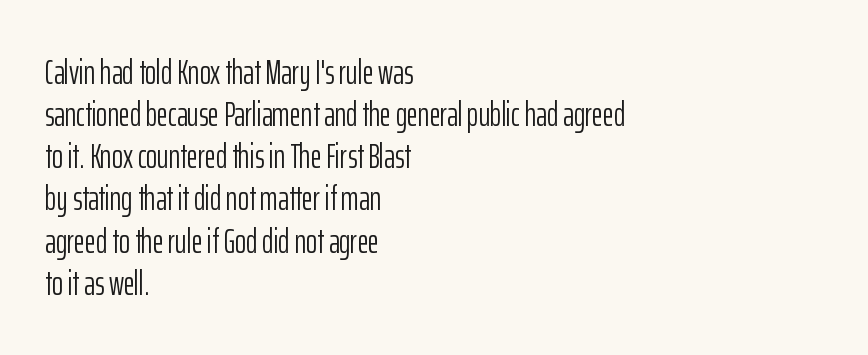
The image shows 34 px light, condensed sans-serif type, upright; set left-aligned, line spacing 1.24x, normal letter spacing, not underlined; low stroke contrast and a medium x-height.
